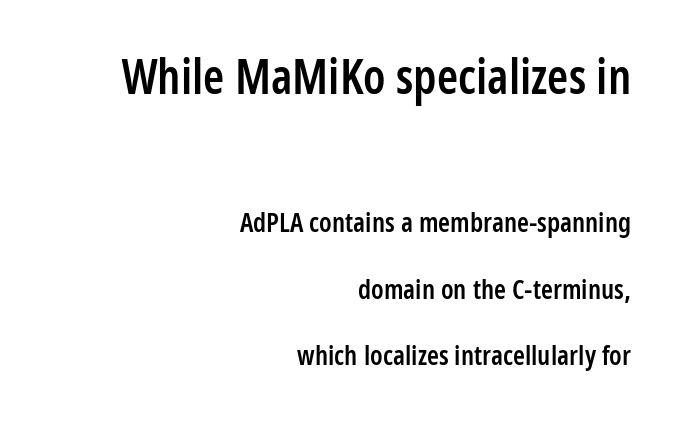
{"serif": "no", "italic": "no", "bold": "semi", "weight": "semibold", "width": "condensed", "stroke_contrast": "low", "x_height": "medium", "monospaced": "no", "underline": "no", "align": "right", "line_spacing": "loose", "line_spacing_ratio": 2.46, "letter_spacing": "normal", "letter_spacing_em": 0.0, "larger_block": "first", "size_ratio": 1.78, "glyph_px": 48}
